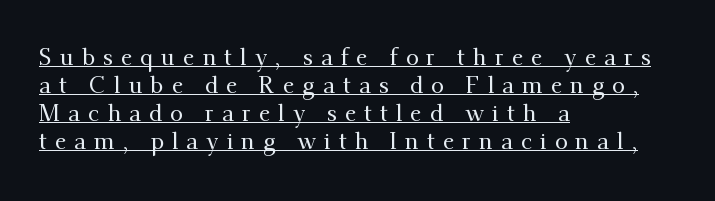
The image shows 23 px text type, upright; set left-aligned, line spacing 1.22x, unusually wide letter spacing (+0.35 em), underlined.
